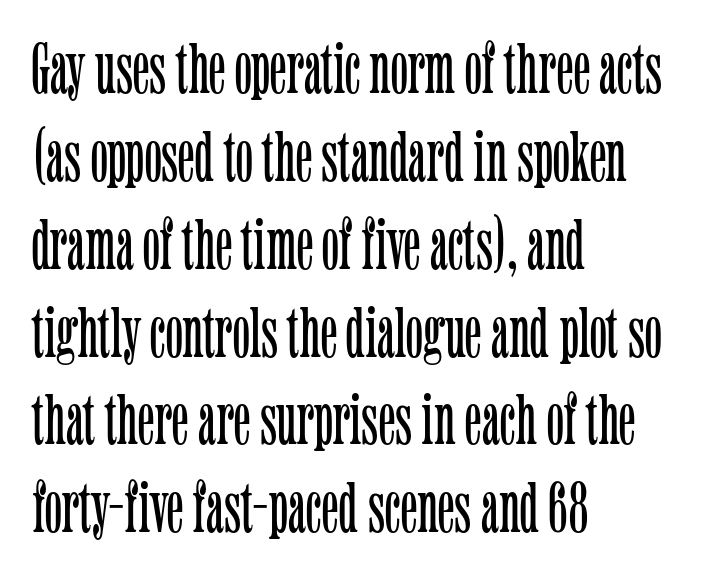
{"serif": "yes", "italic": "no", "bold": "no", "weight": "light", "width": "condensed", "stroke_contrast": "low", "x_height": "medium", "monospaced": "no", "underline": "no", "align": "left", "line_spacing_ratio": 1.22, "letter_spacing": "normal", "letter_spacing_em": 0.0, "glyph_px": 72}
